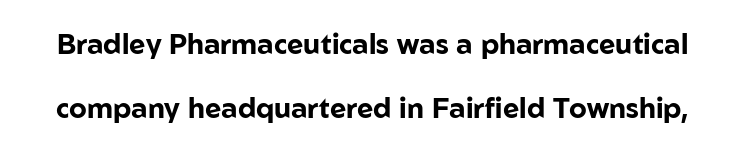
Q: Is the text bold? A: Yes.
Q: Is the text italic (slanted)? A: No, it is upright.
Q: Is the typeface a serif or a sans-serif typeface? A: Sans-serif.
Q: Is the text underlined? A: No.
Q: Is the spacing between letters normal or unusually wide? A: Normal.
Q: Is the spacing between lines tight, normal or loose? A: Loose.
Q: Width (condensed, normal, or wide)? A: Normal.
Q: Stroke contrast? A: Low.
Q: x-height? A: Medium.
Q: Monospaced? A: No.
